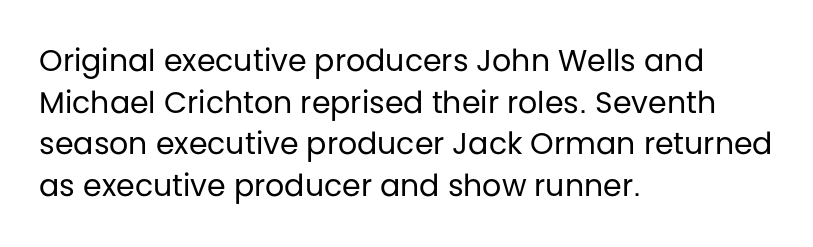
Q: Is the text bold? A: No.
Q: Is the text italic (slanted)? A: No, it is upright.
Q: Is the typeface a serif or a sans-serif typeface? A: Sans-serif.
Q: Is the text underlined? A: No.
Q: How is the paragraph aligned? A: Left-aligned.
Q: Is the spacing between letters normal or unusually wide? A: Normal.
Q: Is the spacing between lines tight, normal or loose? A: Normal.
Q: Width (condensed, normal, or wide)? A: Normal.
Q: Stroke contrast? A: Low.
Q: x-height? A: Large.
Q: Monospaced? A: No.
